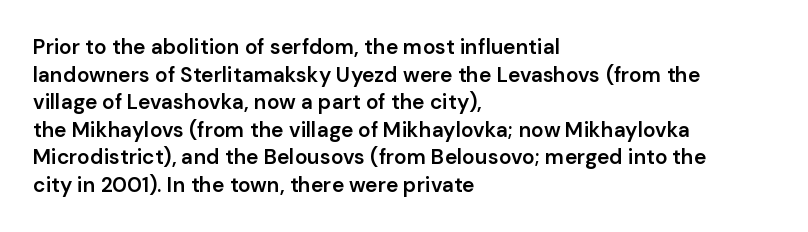
Q: Is the text bold? A: Semi-bold.
Q: Is the text italic (slanted)? A: No, it is upright.
Q: Is the text underlined? A: No.
Q: How is the paragraph aligned? A: Left-aligned.
Q: Is the spacing between letters normal or unusually wide? A: Normal.
Q: Is the spacing between lines tight, normal or loose? A: Normal.
